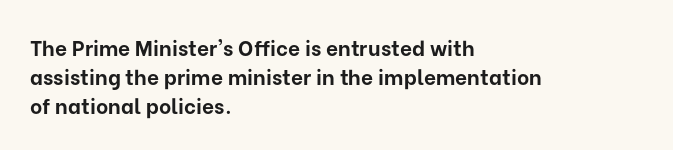
Leftover space on each line is placed entirely after the last word. The baseline area is clear. Tracking value appears to be zero — textbook default spacing. Is the type bold? Yes — the strokes are clearly thick and heavy.
